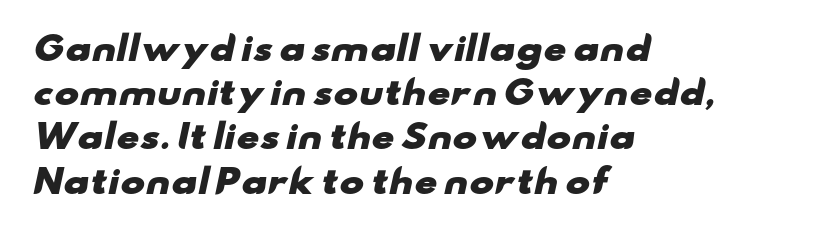
In terms of leading, this rendering sits right in the middle. The glyphs in this specimen are sans serif. Glyph-to-glyph distance matches everyday printed text. Compared with a centered layout, this one pins lines to the left instead. Each row of text sits above clean, open space. In terms of weight, the rendering is a true, heavy bold.
